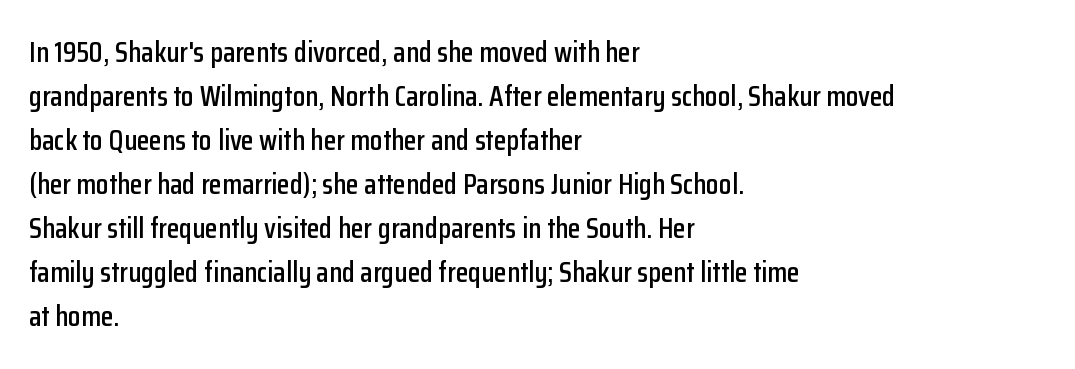
Q: Is the text italic (slanted)? A: No, it is upright.
Q: Is the typeface a serif or a sans-serif typeface? A: Sans-serif.
Q: Is the text underlined? A: No.
Q: How is the paragraph aligned? A: Left-aligned.
Q: Is the spacing between letters normal or unusually wide? A: Normal.
Q: Is the spacing between lines tight, normal or loose? A: Normal.
Q: Width (condensed, normal, or wide)? A: Condensed.
Q: Stroke contrast? A: Low.
Q: x-height? A: Medium.
Q: Monospaced? A: No.
